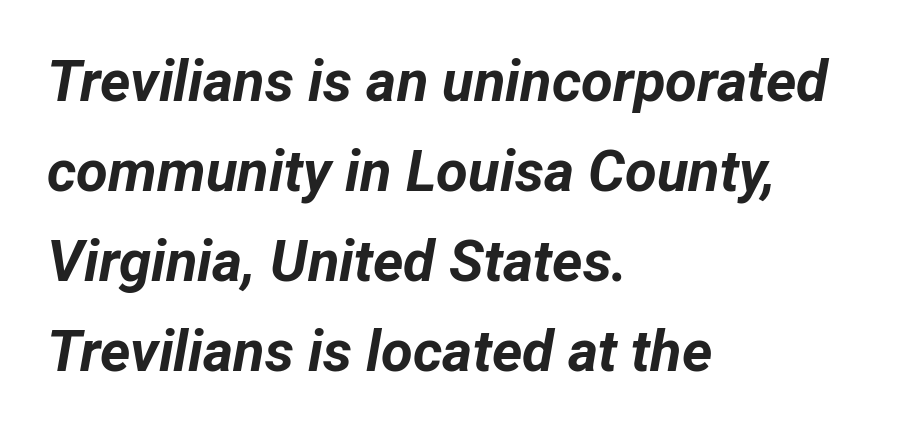
The image shows 58 px bold type, italic (leaning right); set left-aligned, normal line spacing (1.55x), normal letter spacing, not underlined; low stroke contrast and a medium x-height.
